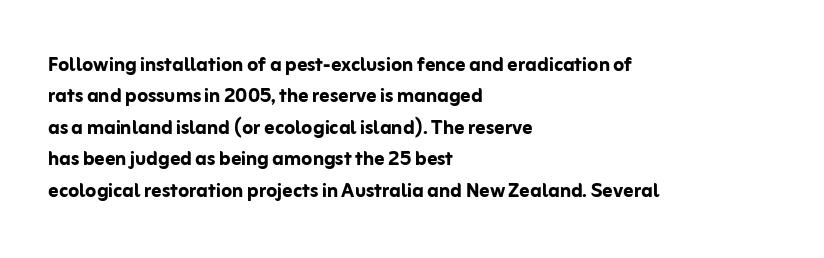
Horizontal alignment here is leftward, the default for most running prose. These lines were composed using upright roman letters. Quick note: underline off. Words appear dense and cohesive because spacing is normal. Honestly, the row spacing looks completely unremarkable. Heft: maximum for text — a bold.
